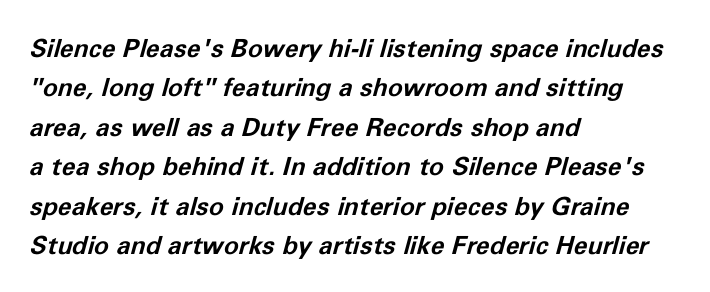
Unmarked baselines from the first word to the last. Compared with typical paragraphs, the rows here are spaced about the same. Look at the tracking — it's just the regular setting, nothing added. The characters look thick and weighty, a clear bold.
